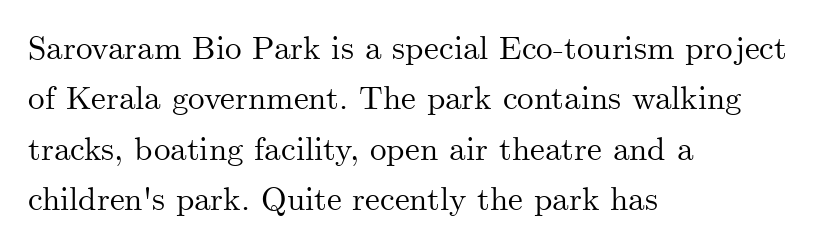
Looks like regular typesetting: each glyph gets only the width it needs. The font's upright variant was chosen for this text. Decoration check: the copy has no underline. The letters carry serifs — small finishing strokes at the ends of their stems. Evenly set lines give the paragraph a standard silhouette. Words appear dense and cohesive because spacing is normal.
